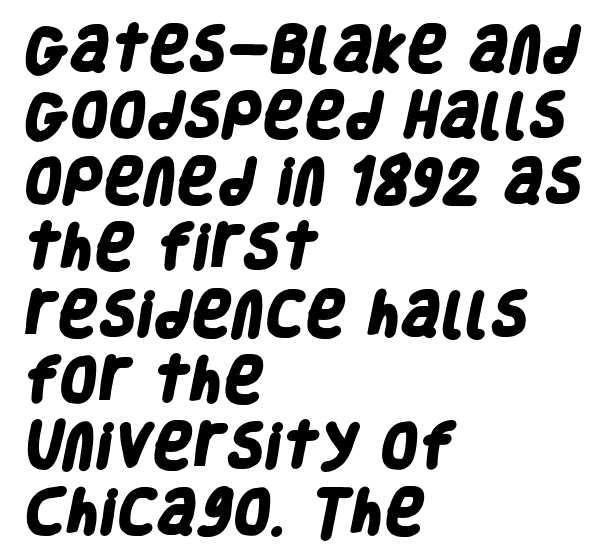
No extra tracking has been applied to these lines. Stroke thickness is high; the sample reads as a true bold. The setting favours the left margin, as ordinary paragraphs usually do. The strip under each line holds only bare page.
